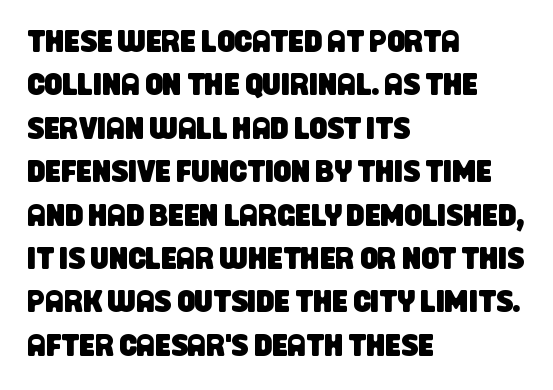
The face used here is a sans, in the tradition of grotesques and geometrics. A normal amount of white space separates one row of letters from the next. The specimen omits any rule beneath the text block's lines. The rendering keeps characters at their native spacing.
